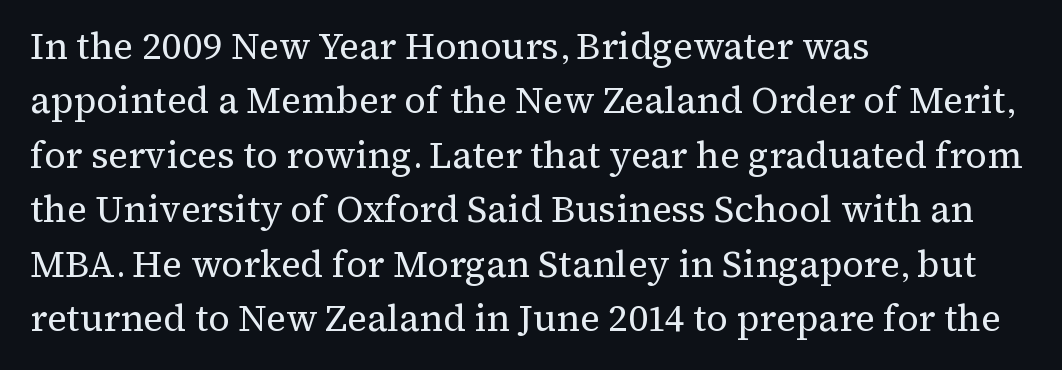
{"serif": "yes", "italic": "no", "bold": "no", "weight": "regular", "width": "normal", "stroke_contrast": "medium", "x_height": "medium", "monospaced": "no", "underline": "no", "align": "left", "line_spacing": "normal", "line_spacing_ratio": 1.47, "letter_spacing": "normal", "letter_spacing_em": 0.0, "glyph_px": 37}
